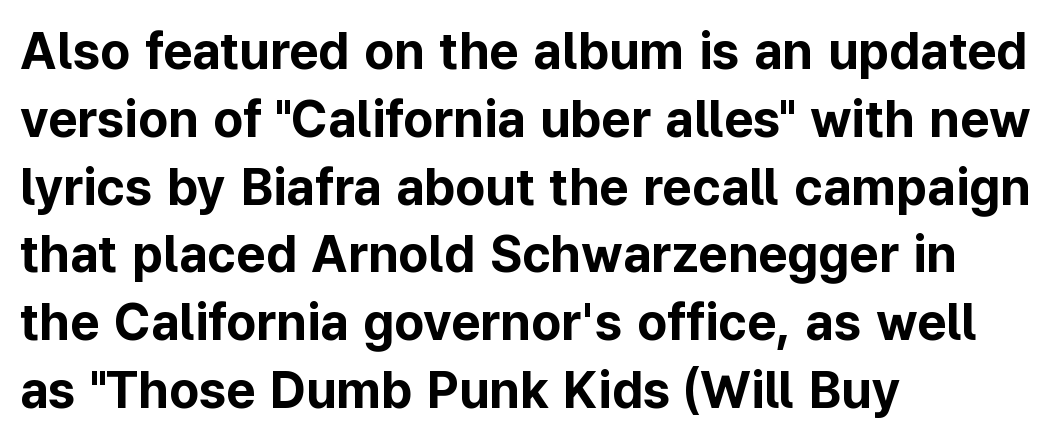
Varying glyph widths throughout — classic text-font behaviour. Typographic density is high because the face is bold. Compared with a centered layout, this one pins lines to the left instead. Notice how the stems are strictly vertical — no italics here.
